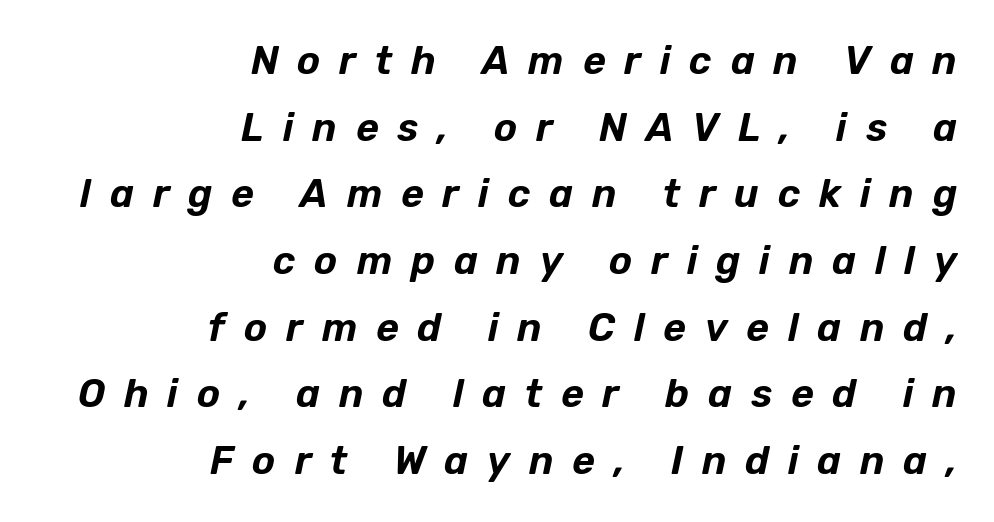
Q: Is the text italic (slanted)? A: Yes, it leans right by about 12 degrees.
Q: Is the text underlined? A: No.
Q: How is the paragraph aligned? A: Right-aligned.
Q: Is the spacing between letters normal or unusually wide? A: Unusually wide.
Q: Width (condensed, normal, or wide)? A: Normal.
Q: Stroke contrast? A: Low.
Q: x-height? A: Medium.
Q: Monospaced? A: No.
